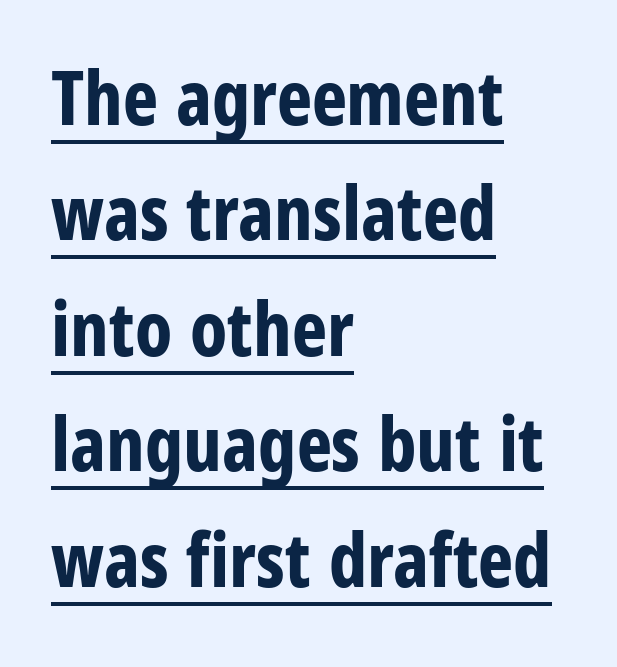
{"serif": "no", "italic": "no", "bold": "yes", "weight": "bold", "width": "condensed", "stroke_contrast": "low", "x_height": "large", "monospaced": "no", "underline": "yes", "align": "left", "line_spacing": "normal", "line_spacing_ratio": 1.54, "letter_spacing": "normal", "letter_spacing_em": 0.0, "glyph_px": 75}
